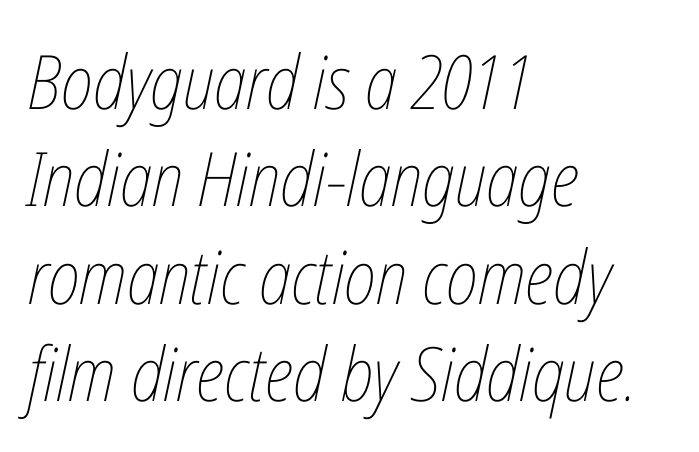
The image shows 75 px thin, condensed type, italic (leaning right); set left-aligned, normal line spacing (1.3x), normal letter spacing, not underlined; low stroke contrast and a medium x-height.
